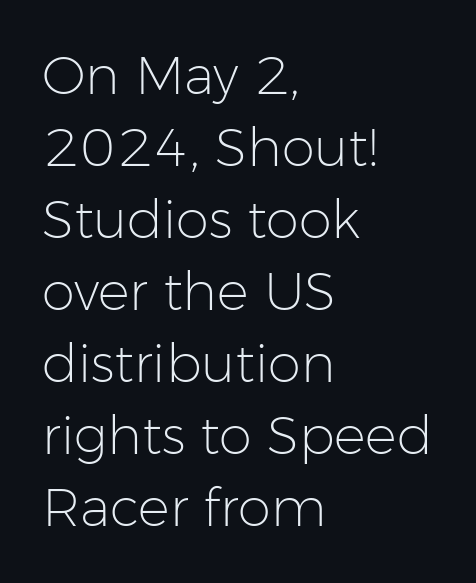
{"serif": "no", "italic": "no", "bold": "no", "weight": "light", "width": "normal", "stroke_contrast": "low", "x_height": "medium", "monospaced": "no", "underline": "no", "align": "left", "line_spacing": "normal", "line_spacing_ratio": 1.36, "letter_spacing": "normal", "letter_spacing_em": 0.0, "glyph_px": 53}
